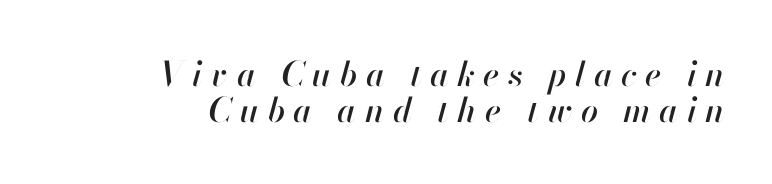
{"italic": "yes", "lean": "right", "slant_degrees": 13, "width": "normal", "stroke_contrast": "high", "x_height": "small", "monospaced": "no", "underline": "no", "align": "right", "line_spacing": "tight", "line_spacing_ratio": 1.06, "letter_spacing": "wide", "letter_spacing_em": 0.25, "glyph_px": 34}
